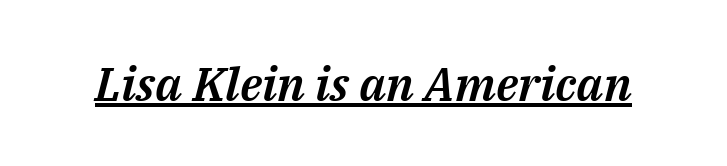
Caption: lettering with a line underneath. Spacing between characters is what you'd get straight out of the box. Observe the lean: these are italic letterforms. The letters advance in unequal steps, a hallmark of proportional type.
